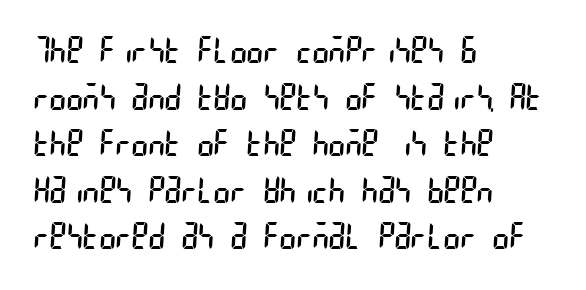
Q: Is the text bold? A: No.
Q: Is the typeface a serif or a sans-serif typeface? A: Sans-serif.
Q: Is the text underlined? A: No.
Q: How is the paragraph aligned? A: Left-aligned.
Q: Is the spacing between letters normal or unusually wide? A: Normal.
Q: Is the spacing between lines tight, normal or loose? A: Normal.
Q: Width (condensed, normal, or wide)? A: Condensed.
Q: Stroke contrast? A: Low.
Q: x-height? A: Large.
